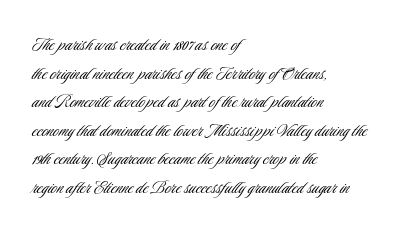
The image shows 21 px text type; set left-aligned, normal line spacing (1.36x), normal letter spacing, not underlined.
